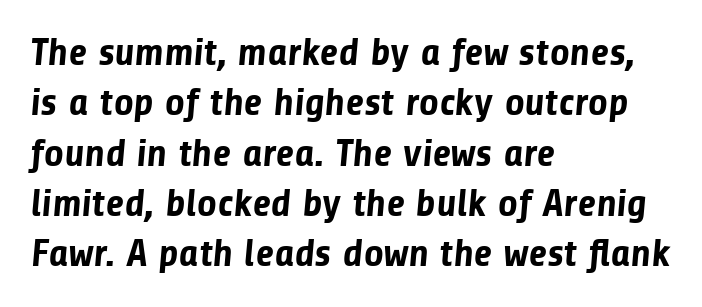
A dark, heavy texture on the line: the type is bold. The lines in this sample share a left origin and differ only in where they stop. Each letter keeps its own natural width here, so spacing adapts to shape. What's the leading like? Ordinary, nothing unusual.
